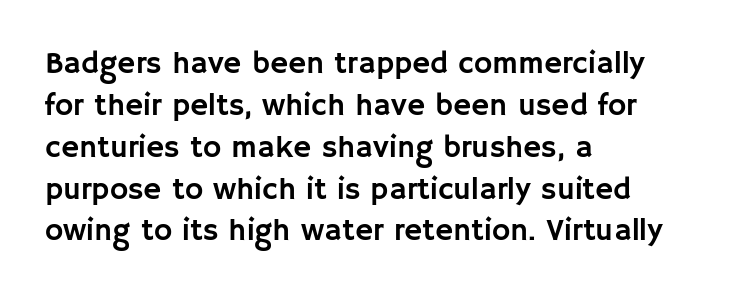
{"serif": "no", "italic": "no", "width": "normal", "stroke_contrast": "low", "x_height": "large", "monospaced": "no", "underline": "no", "align": "left", "line_spacing": "normal", "line_spacing_ratio": 1.35, "letter_spacing": "normal", "letter_spacing_em": 0.0, "glyph_px": 31}
